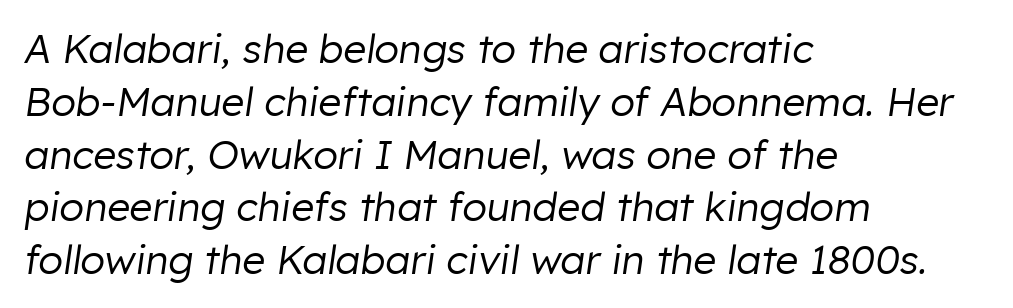
The image shows 40 px regular-weight type, italic (leaning right); set left-aligned, normal line spacing (1.32x), normal letter spacing, not underlined; low stroke contrast and a medium x-height.
